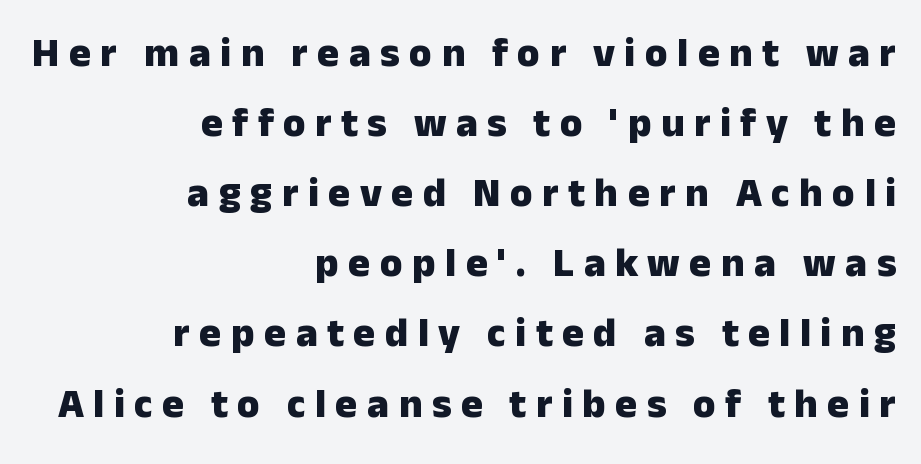
{"serif": "no", "italic": "no", "bold": "yes", "weight": "heavy", "width": "normal", "stroke_contrast": "low", "x_height": "medium", "monospaced": "no", "underline": "no", "align": "right", "line_spacing_ratio": 1.71, "letter_spacing": "wide", "letter_spacing_em": 0.23, "glyph_px": 41}
